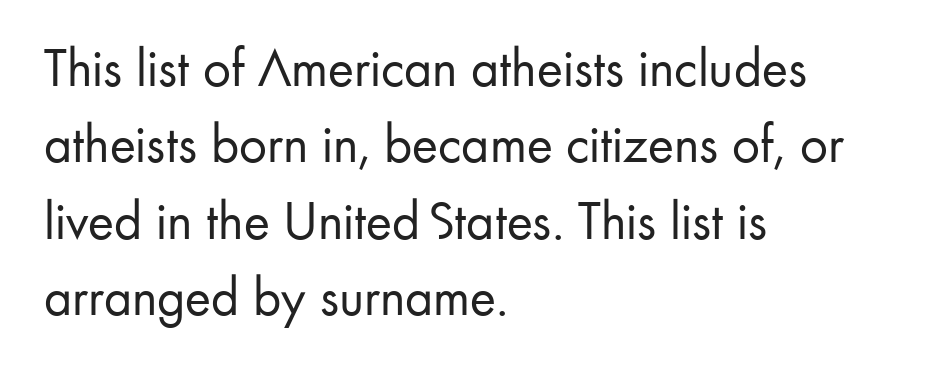
{"serif": "no", "italic": "no", "bold": "no", "weight": "regular", "width": "normal", "stroke_contrast": "low", "x_height": "small", "monospaced": "no", "underline": "no", "align": "left", "line_spacing": "normal", "line_spacing_ratio": 1.39, "letter_spacing": "normal", "letter_spacing_em": 0.0, "glyph_px": 55}
